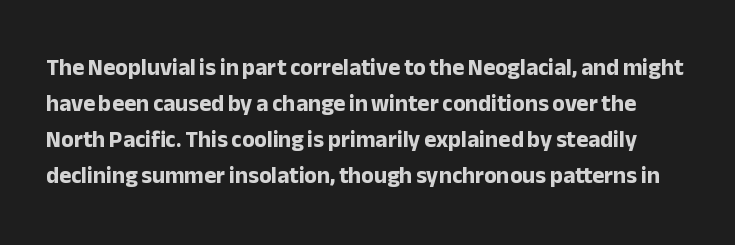
Q: Is the text bold? A: Yes.
Q: Is the text italic (slanted)? A: No, it is upright.
Q: Is the text underlined? A: No.
Q: Is the spacing between letters normal or unusually wide? A: Normal.
Q: Is the spacing between lines tight, normal or loose? A: Normal.
